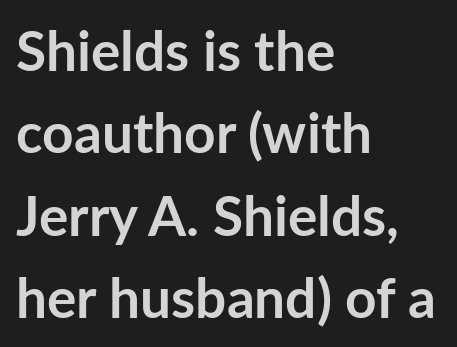
Whoever set this chose a conventional vertical rhythm. In terms of posture, this sample is upright. The specimen omits any rule beneath the text block's lines. The font family rendered here belongs to the sans-serif group. These lines are rendered in a variable-pitch font. The rag falls on the right side of this text block.
